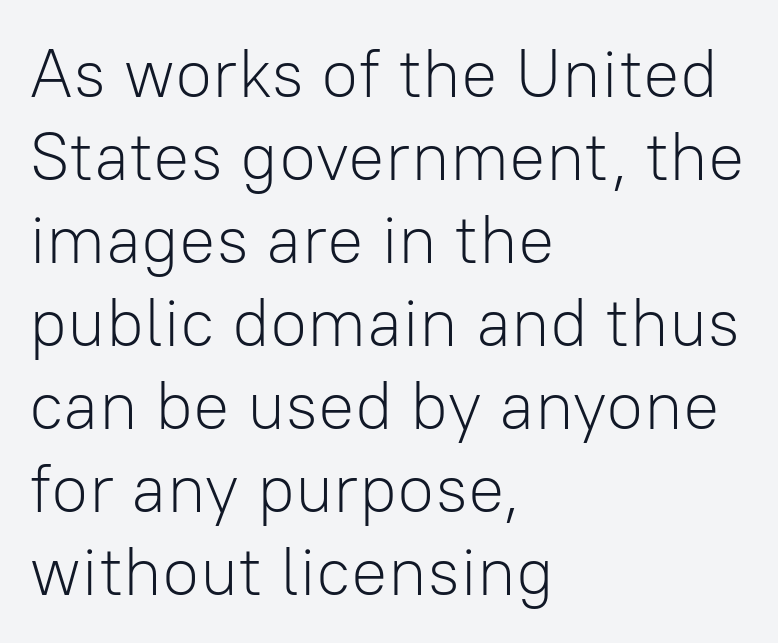
You could not count columns in this text — the font is proportionally spaced. Type without underlining. How are the letters spaced? Ordinarily, with no added tracking. Each line starts at the same left margin while the right side varies. Nothing sits at the stroke ends, so this counts as sans-serif. You can tell it's not italic because the verticals are truly vertical.
